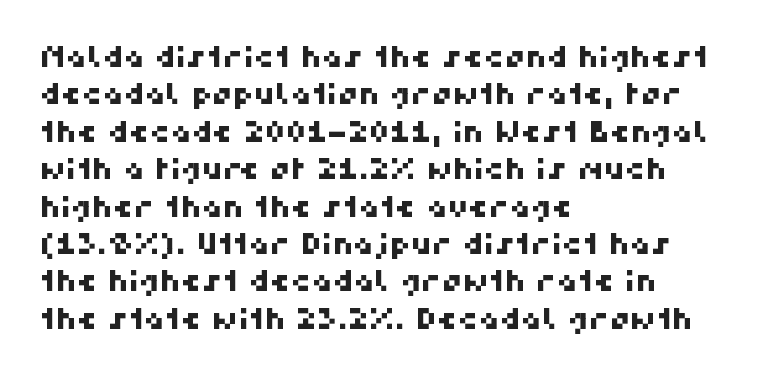
The image shows 29 px sans-serif type; set left-aligned, normal line spacing (1.29x), normal letter spacing, not underlined; high stroke contrast and a medium x-height.
